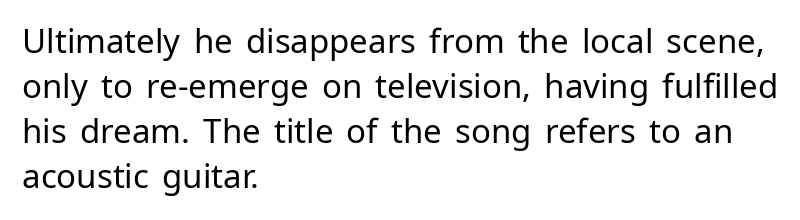
{"serif": "no", "italic": "no", "bold": "no", "weight": "regular", "width": "normal", "stroke_contrast": "low", "x_height": "medium", "monospaced": "no", "underline": "no", "align": "left", "line_spacing": "normal", "line_spacing_ratio": 1.36, "letter_spacing": "normal", "letter_spacing_em": 0.0, "glyph_px": 33}
